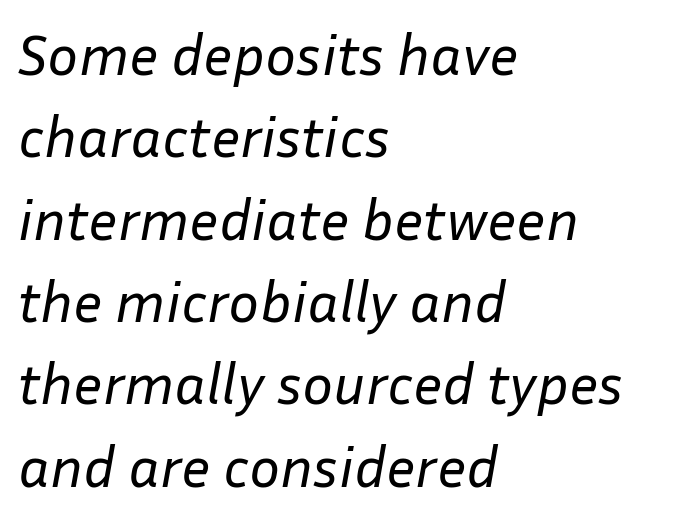
Q: Is the text bold? A: No.
Q: Is the text italic (slanted)? A: Yes, it leans right by about 10 degrees.
Q: Is the text underlined? A: No.
Q: How is the paragraph aligned? A: Left-aligned.
Q: Is the spacing between letters normal or unusually wide? A: Normal.
Q: Is the spacing between lines tight, normal or loose? A: Normal.
Q: Width (condensed, normal, or wide)? A: Normal.
Q: Stroke contrast? A: Low.
Q: x-height? A: Medium.
Q: Monospaced? A: No.
